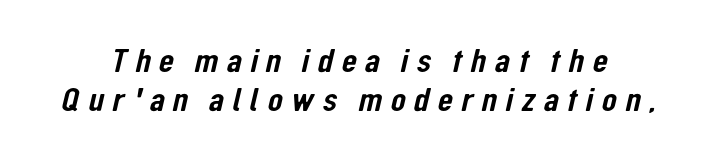
Q: Is the typeface a serif or a sans-serif typeface? A: Sans-serif.
Q: Is the text underlined? A: No.
Q: Is the spacing between letters normal or unusually wide? A: Unusually wide.
Q: Is the spacing between lines tight, normal or loose? A: Tight.
Q: Width (condensed, normal, or wide)? A: Condensed.
Q: Stroke contrast? A: Low.
Q: x-height? A: Medium.
Q: Monospaced? A: No.
